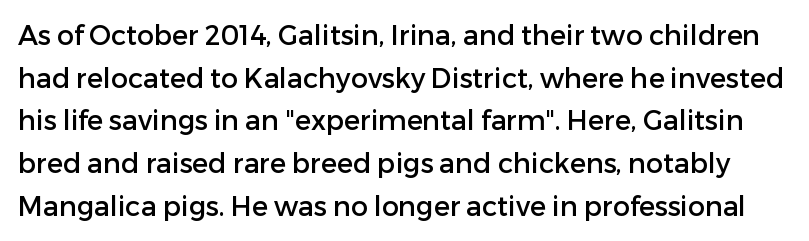
The letters sit at their default tracking, neither squeezed nor spread. Decoration check: the copy has no underline. In terms of leading, this rendering sits right in the middle. The type sits square on the baseline with zero lean.
